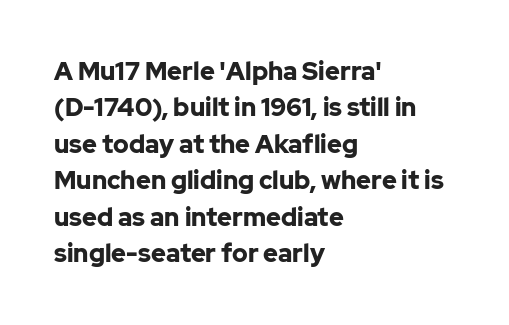
The image shows 25 px bold type, upright; set left-aligned, normal line spacing (1.46x), normal letter spacing, not underlined.
